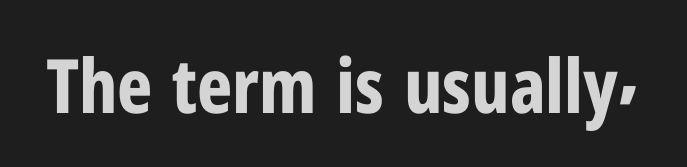
The image shows 75 px bold, condensed sans-serif type, upright; set normal letter spacing, not underlined; low stroke contrast and a medium x-height.
